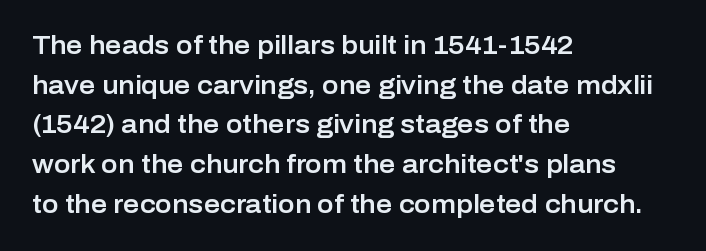
Q: Is the text italic (slanted)? A: No, it is upright.
Q: Is the text underlined? A: No.
Q: How is the paragraph aligned? A: Left-aligned.
Q: Is the spacing between letters normal or unusually wide? A: Normal.
Q: Is the spacing between lines tight, normal or loose? A: Normal.
